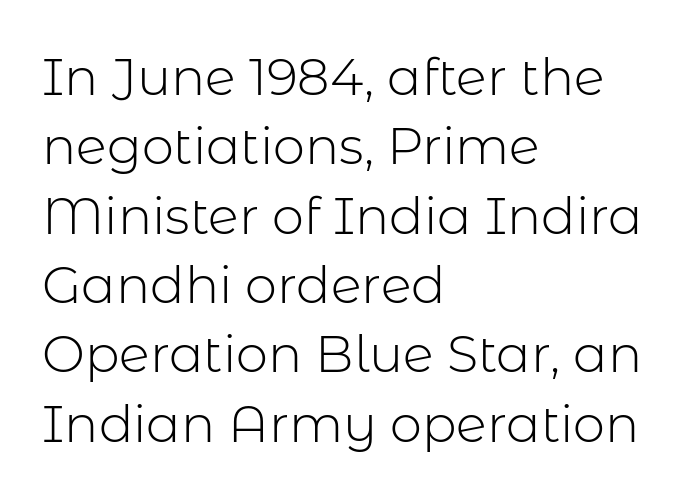
The image shows 51 px light sans-serif type, upright; set left-aligned, normal line spacing (1.36x), normal letter spacing, not underlined; low stroke contrast and a medium x-height.
